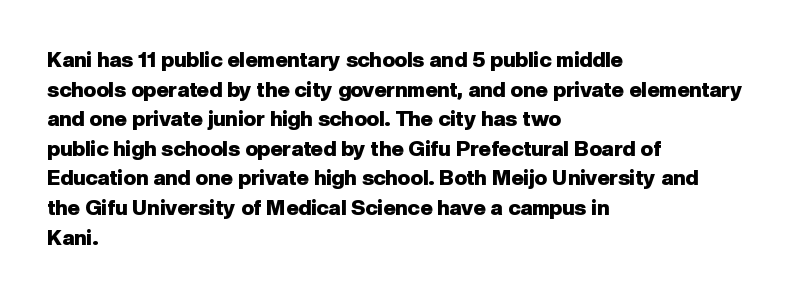
The vertical gap from one line to the next is medium. Beneath every word, the page is bare. Nothing unusual about the tracking: characters are spaced as the font intends. Its strokes are broad and dark, the hallmark of bold type. This sample uses an upright cut, with every glyph sitting square on the baseline. If you drew a ruler down the left edge, every line would touch it.
